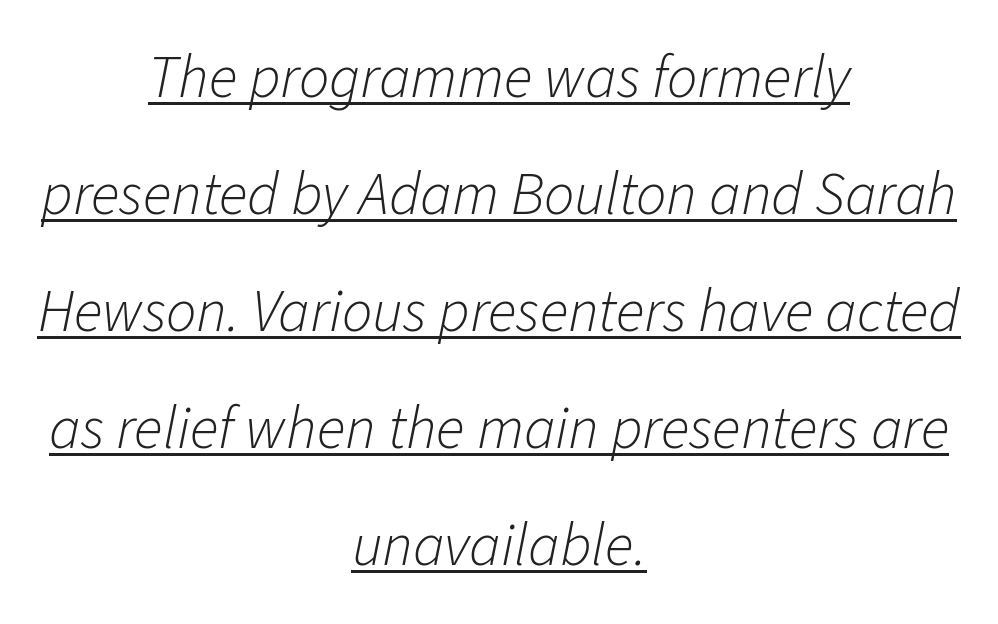
Is this a fixed-width face? No — the glyphs have proportional, varying widths. Nothing unusual about the tracking: characters are spaced as the font intends. Horizontally, the lines are justified to the midpoint only. A light-to-regular cut is what we see here. Notice the wide empty band between every row — that's loose leading. A rule runs beneath these lines of type.
